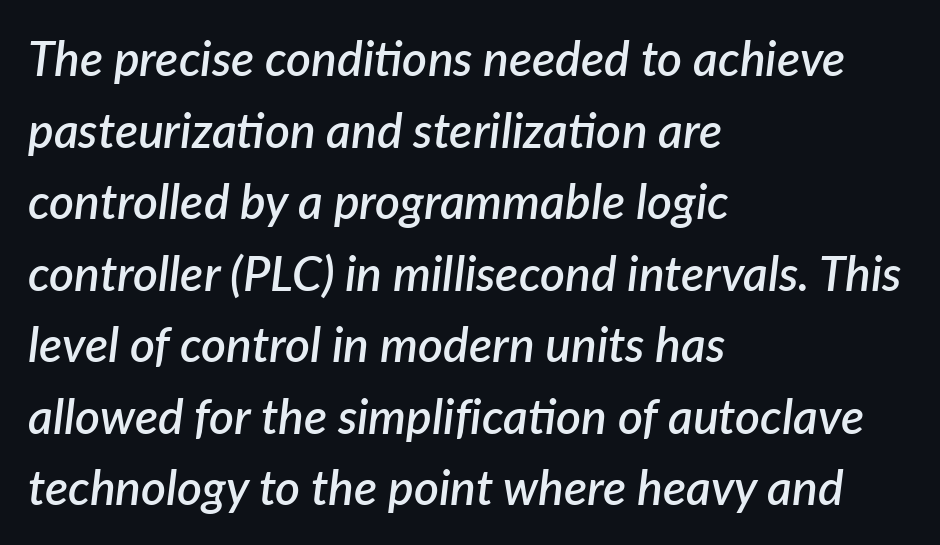
These lines are rendered in a variable-pitch font. Yep, that's italic — everything's leaning. Quick note: underline off. These lines stack with their left ends in a neat column.
